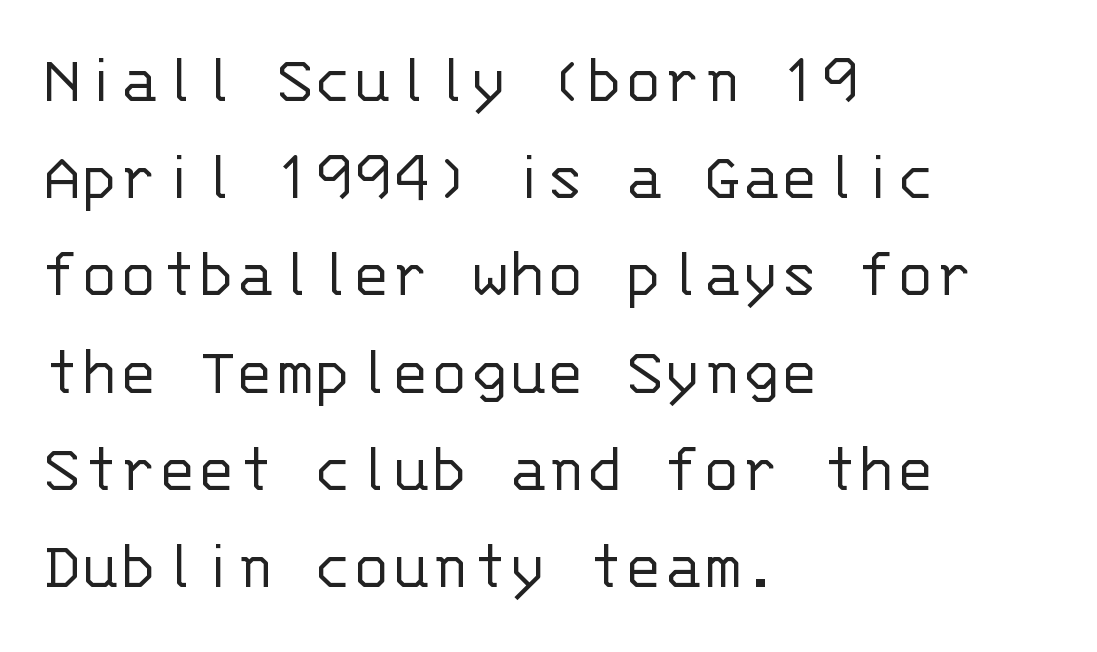
{"serif": "no", "italic": "no", "bold": "no", "weight": "light", "width": "normal", "stroke_contrast": "low", "x_height": "large", "monospaced": "yes", "underline": "no", "align": "left", "line_spacing": "normal", "line_spacing_ratio": 1.35, "letter_spacing": "normal", "letter_spacing_em": 0.0, "glyph_px": 72}
